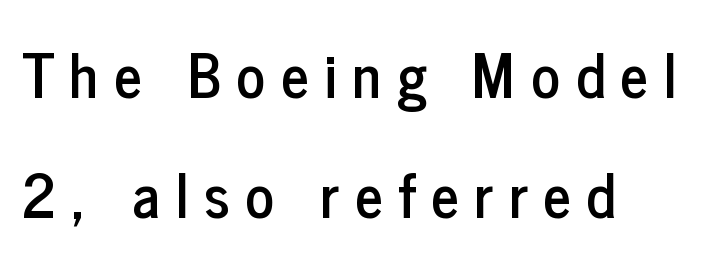
The image shows 60 px condensed sans-serif type, upright; set left-aligned, loose line spacing (2.0x), unusually wide letter spacing (+0.26 em), not underlined; low stroke contrast and a medium x-height.
